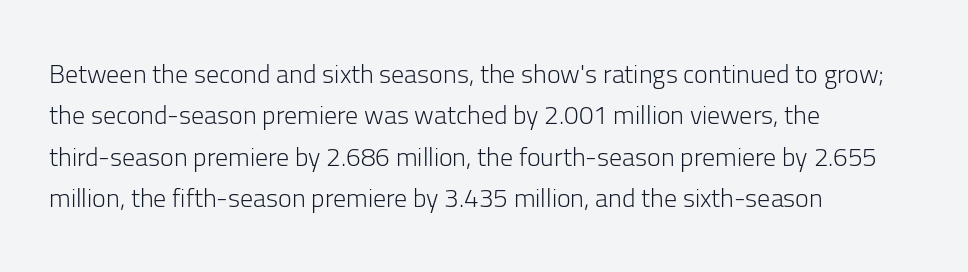
Q: Is the text bold? A: No.
Q: Is the text italic (slanted)? A: No, it is upright.
Q: Is the text underlined? A: No.
Q: How is the paragraph aligned? A: Left-aligned.
Q: Is the spacing between letters normal or unusually wide? A: Normal.
Q: Is the spacing between lines tight, normal or loose? A: Normal.
